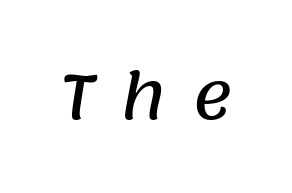
{"serif": "no", "width": "normal", "stroke_contrast": "low", "x_height": "large", "monospaced": "no", "underline": "no", "letter_spacing": "wide", "letter_spacing_em": 0.42, "glyph_px": 62}
